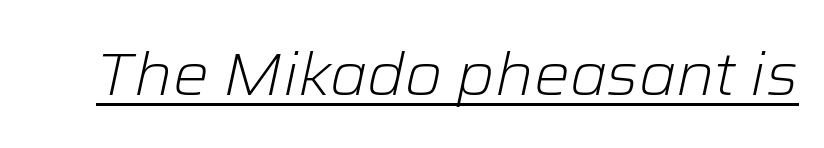
The lettering tilts uniformly, giving the passage an italic look. On a weight scale, this lands at 450 or below. How are the letters spaced? Ordinarily, with no added tracking. A typesetter would call this proportional, since set widths differ per character.
